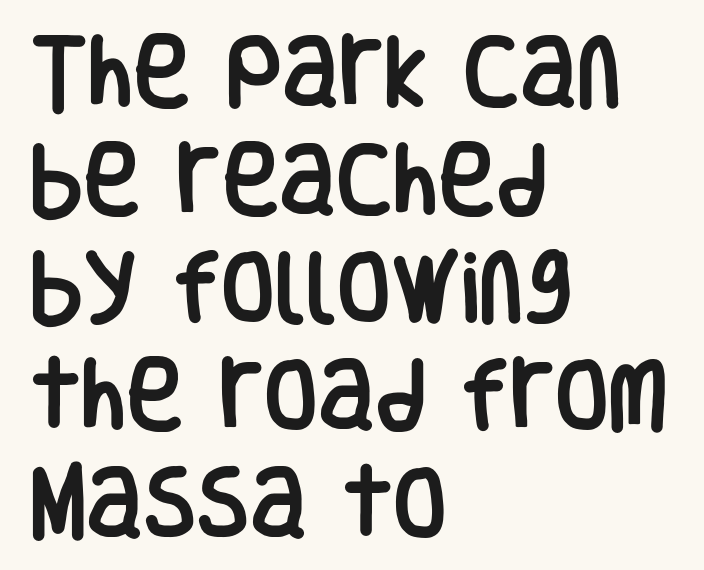
Q: Is the text italic (slanted)? A: No, it is upright.
Q: Is the typeface a serif or a sans-serif typeface? A: Sans-serif.
Q: Is the text underlined? A: No.
Q: How is the paragraph aligned? A: Left-aligned.
Q: Is the spacing between letters normal or unusually wide? A: Normal.
Q: Is the spacing between lines tight, normal or loose? A: Normal.
Q: Width (condensed, normal, or wide)? A: Condensed.
Q: Stroke contrast? A: Low.
Q: x-height? A: Large.
Q: Monospaced? A: No.
